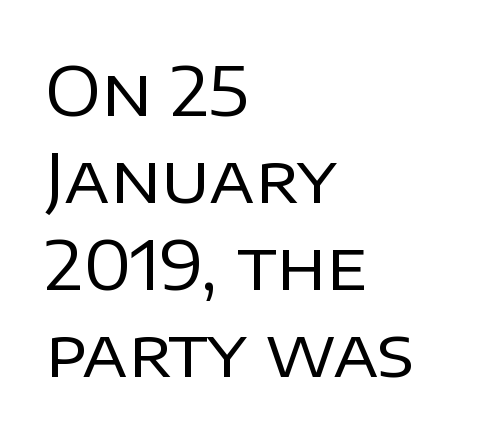
The rag falls on the right side of this text block. This sample uses an upright cut, with every glyph sitting square on the baseline. Proportional: the letters do not fall into vertical columns. Anything drawn beneath the words? Only blank space.
